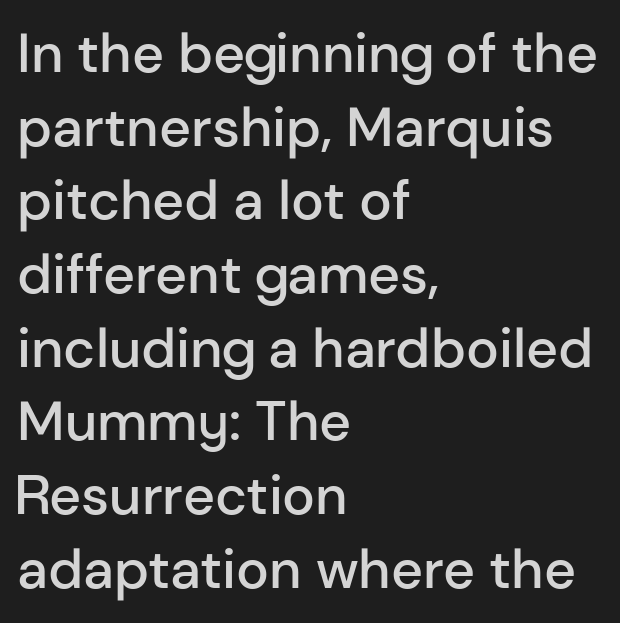
The image shows 55 px semibold sans-serif type, upright; set left-aligned, normal line spacing (1.34x), normal letter spacing, not underlined; low stroke contrast and a medium x-height.
